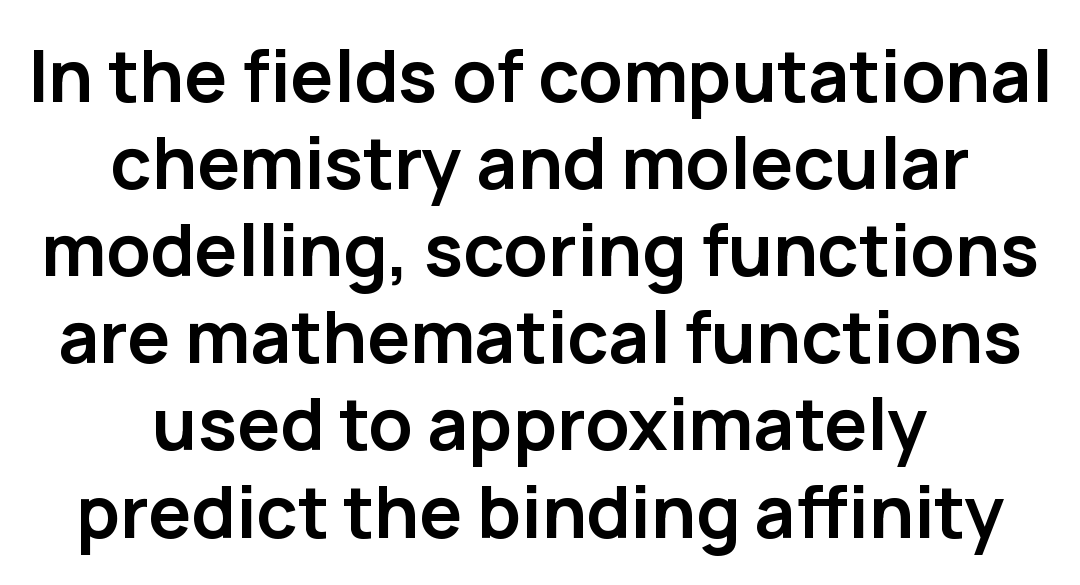
Q: Is the text bold? A: Yes.
Q: Is the text italic (slanted)? A: No, it is upright.
Q: Is the typeface a serif or a sans-serif typeface? A: Sans-serif.
Q: Is the text underlined? A: No.
Q: How is the paragraph aligned? A: Centered.
Q: Is the spacing between letters normal or unusually wide? A: Normal.
Q: Width (condensed, normal, or wide)? A: Normal.
Q: Stroke contrast? A: Low.
Q: x-height? A: Medium.
Q: Monospaced? A: No.
